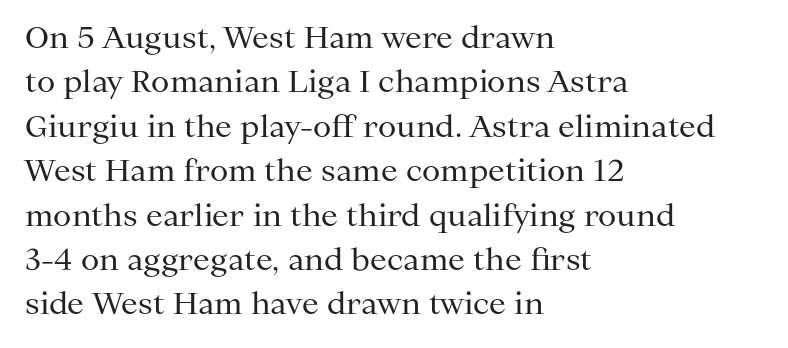
{"serif": "yes", "italic": "no", "bold": "no", "weight": "regular", "width": "normal", "stroke_contrast": "medium", "x_height": "medium", "monospaced": "no", "underline": "no", "align": "left", "line_spacing": "normal", "line_spacing_ratio": 1.48, "letter_spacing": "normal", "letter_spacing_em": 0.0, "glyph_px": 30}
